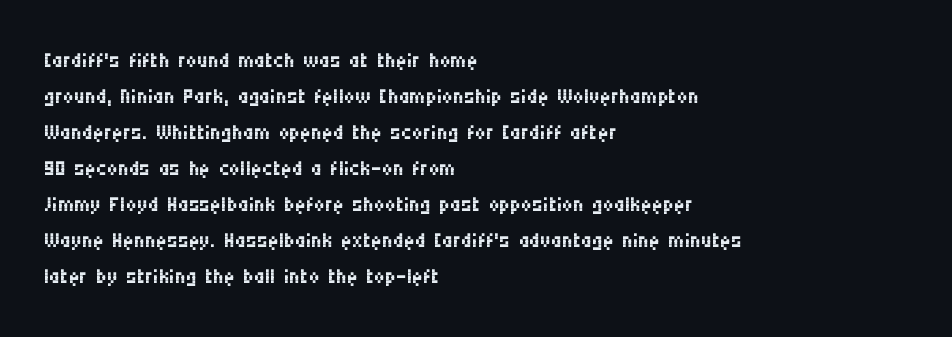
Q: Is the text bold? A: No.
Q: Is the text italic (slanted)? A: No, it is upright.
Q: Is the typeface a serif or a sans-serif typeface? A: Sans-serif.
Q: Is the text underlined? A: No.
Q: How is the paragraph aligned? A: Left-aligned.
Q: Is the spacing between letters normal or unusually wide? A: Normal.
Q: Width (condensed, normal, or wide)? A: Condensed.
Q: Stroke contrast? A: Medium.
Q: x-height? A: Large.
Q: Monospaced? A: No.
